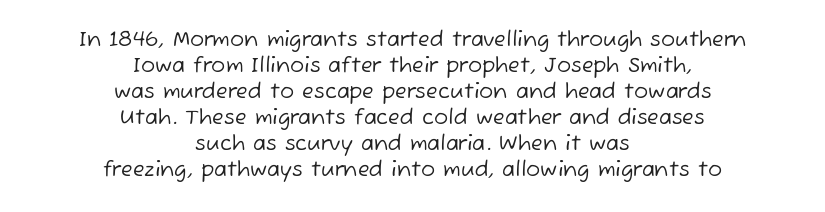
{"bold": "no", "underline": "no", "align": "center", "line_spacing_ratio": 1.24, "letter_spacing": "normal", "letter_spacing_em": 0.0, "glyph_px": 21}
